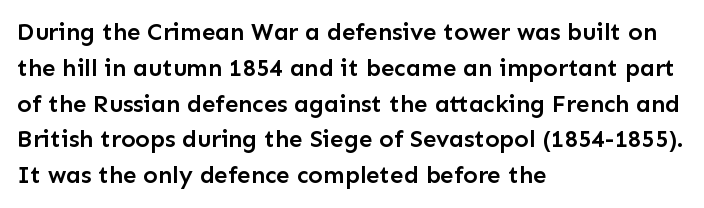
Does extra space separate the letters? No, they use regular spacing. Typographic density is moderately raised because the face is semibold. Do the letters lean? They stand straight. Each line starts at the same left margin while the right side varies. The line-height multiplier appears to be the usual default. Any mark beneath the type? The region is blank.
